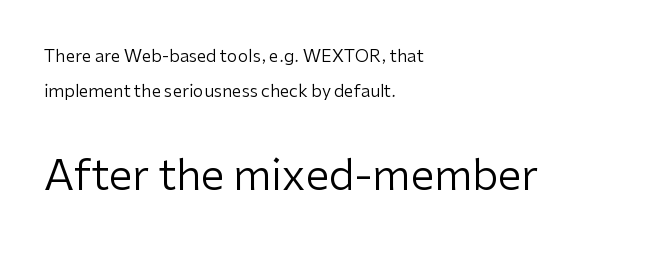
The image shows 42 px regular-weight sans-serif type, upright; set left-aligned, loose line spacing (2.04x), normal letter spacing, not underlined; the second (bottom) block is 2.47x larger; low stroke contrast and a medium x-height.
